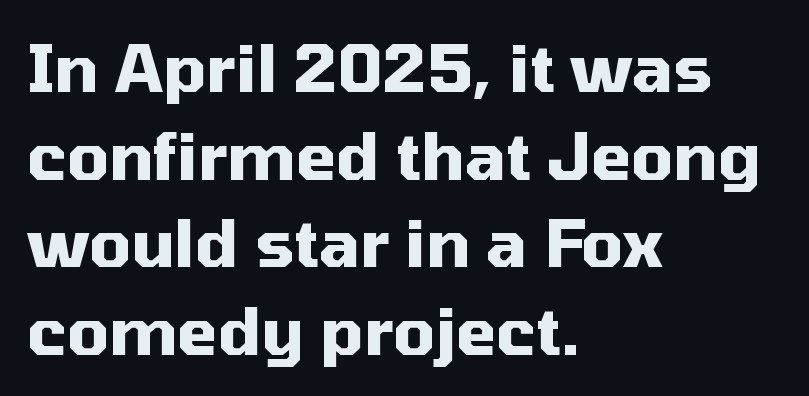
{"serif": "no", "italic": "no", "bold": "yes", "weight": "heavy", "width": "normal", "stroke_contrast": "medium", "x_height": "medium", "monospaced": "no", "underline": "no", "align": "left", "line_spacing": "normal", "line_spacing_ratio": 1.35, "letter_spacing": "normal", "letter_spacing_em": 0.0, "glyph_px": 65}
